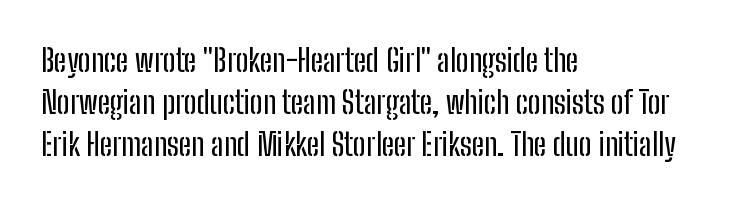
Horizontally, the lines are justified to the leading edge only. When letters stand straight like this, we call the style roman or upright. Spacing between characters is what you'd get straight out of the box. How would I describe the line gaps? Plain and ordinary. Letterform terminals end flat and unadorned throughout the passage.
